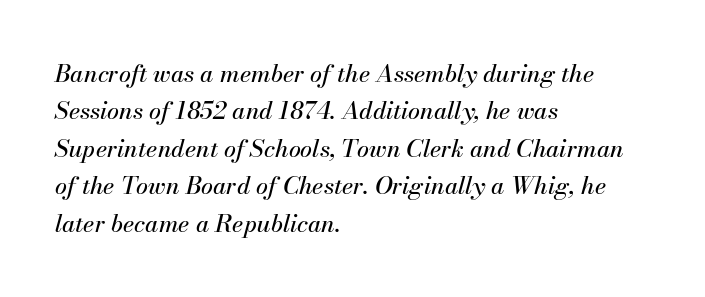
Each line starts at the same left margin while the right side varies. Regular leading. Italic: yes, the glyphs are oblique. The letters sit at their default tracking, neither squeezed nor spread.
